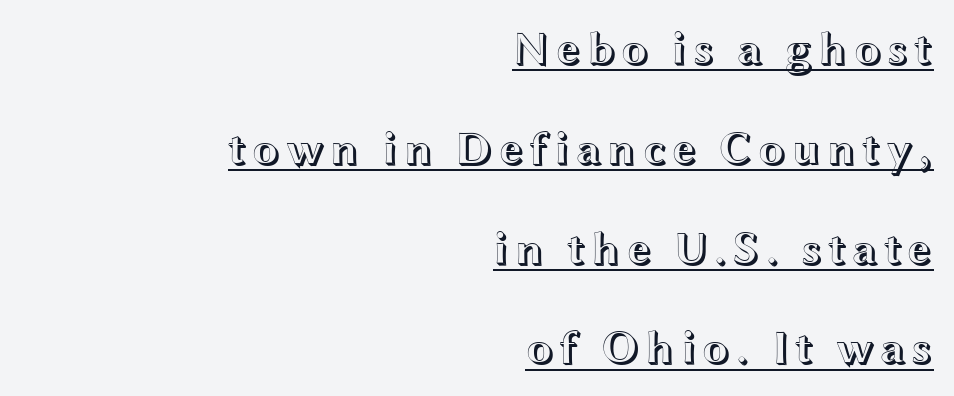
Q: Is the text italic (slanted)? A: No, it is upright.
Q: Is the text underlined? A: Yes.
Q: How is the paragraph aligned? A: Right-aligned.
Q: Is the spacing between lines tight, normal or loose? A: Loose.
Q: Width (condensed, normal, or wide)? A: Wide.
Q: x-height? A: Medium.
Q: Monospaced? A: No.
